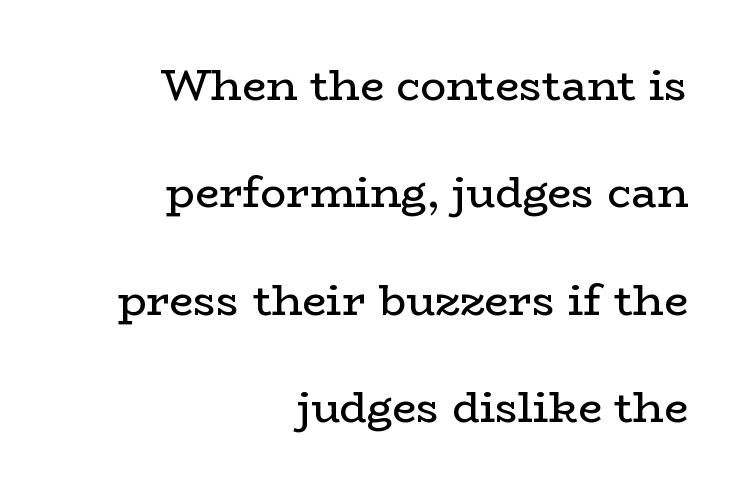
Q: Is the text bold? A: No.
Q: Is the text italic (slanted)? A: No, it is upright.
Q: Is the typeface a serif or a sans-serif typeface? A: Serif.
Q: Is the text underlined? A: No.
Q: How is the paragraph aligned? A: Right-aligned.
Q: Is the spacing between letters normal or unusually wide? A: Normal.
Q: Is the spacing between lines tight, normal or loose? A: Loose.
Q: Width (condensed, normal, or wide)? A: Wide.
Q: Stroke contrast? A: Low.
Q: x-height? A: Medium.
Q: Monospaced? A: No.
